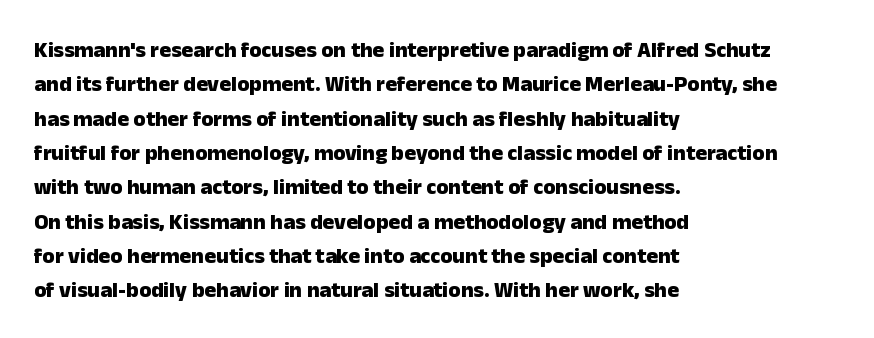
The image shows 22 px bold type, upright; set left-aligned, normal line spacing (1.56x), normal letter spacing, not underlined.
